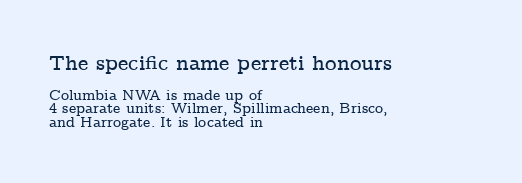
This rendering uses left alignment, leaving the right contour irregular. Note: larger setting up top, smaller setting below. This rendering leaves character spacing at its baseline value. Type without underlining. Italic? Not at all — the glyphs are vertical.
